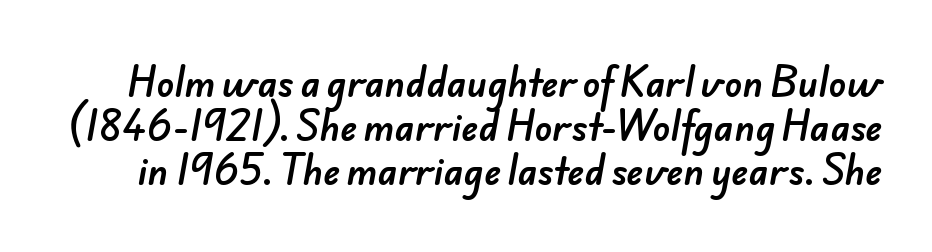
Q: Is the typeface a serif or a sans-serif typeface? A: Sans-serif.
Q: Is the text underlined? A: No.
Q: Is the spacing between letters normal or unusually wide? A: Normal.
Q: Width (condensed, normal, or wide)? A: Normal.
Q: Stroke contrast? A: Low.
Q: x-height? A: Small.
Q: Monospaced? A: No.
